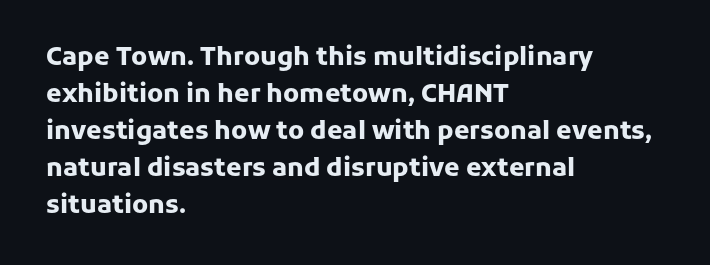
Horizontally, the lines are justified to the leading edge only. These words are printed bold, with thick strokes throughout. These lines sit exactly where default settings would place them. Every character sits straight up, as roman type does. Beneath every word, the page is bare.
